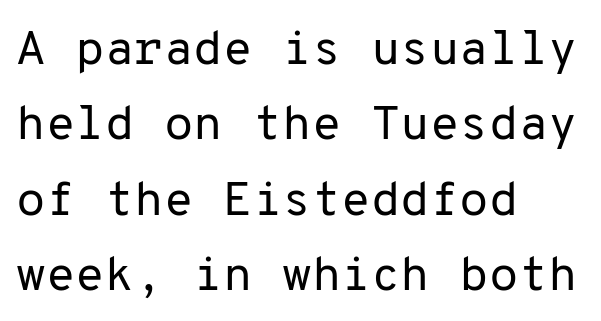
{"serif": "no", "italic": "no", "bold": "no", "weight": "regular", "width": "normal", "stroke_contrast": "low", "x_height": "medium", "monospaced": "yes", "underline": "no", "align": "left", "line_spacing": "normal", "line_spacing_ratio": 1.57, "letter_spacing": "normal", "letter_spacing_em": 0.0, "glyph_px": 48}
